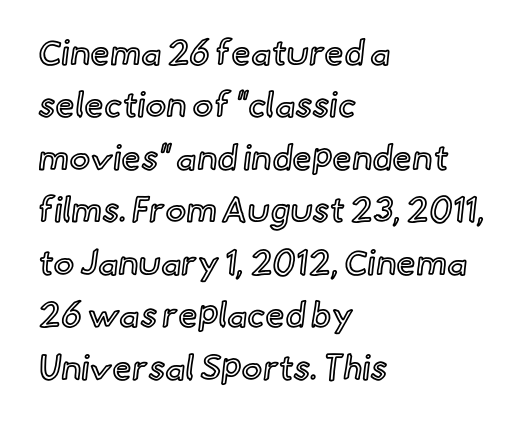
The image shows 35 px text type; set left-aligned, normal line spacing (1.5x), normal letter spacing, not underlined; a small x-height.
